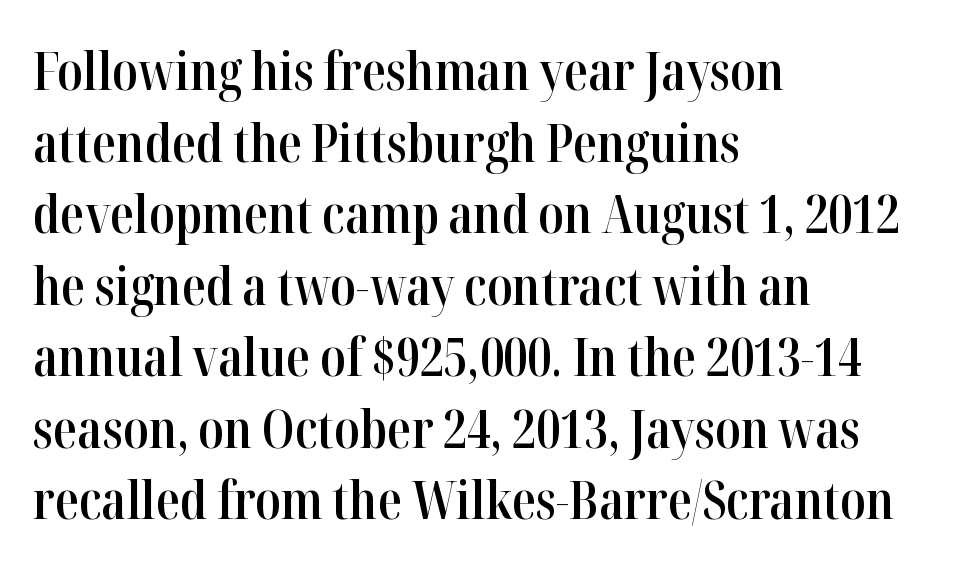
{"serif": "yes", "italic": "no", "bold": "semi", "weight": "semibold", "width": "condensed", "stroke_contrast": "high", "x_height": "medium", "monospaced": "no", "underline": "no", "align": "left", "line_spacing": "normal", "line_spacing_ratio": 1.35, "letter_spacing": "normal", "letter_spacing_em": 0.0, "glyph_px": 53}
